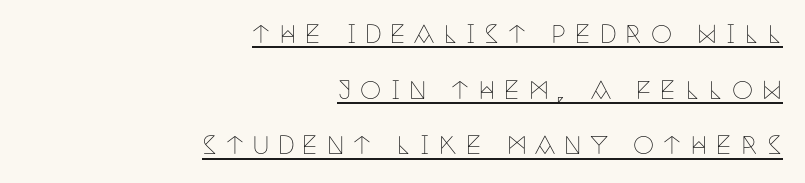
{"italic": "no", "bold": "no", "underline": "yes", "align": "right", "line_spacing": "loose", "line_spacing_ratio": 2.32, "letter_spacing": "wide", "letter_spacing_em": 0.36, "glyph_px": 24}
